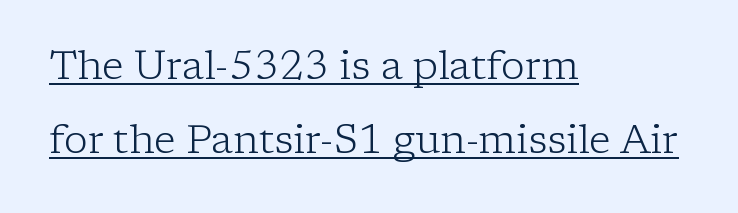
{"serif": "yes", "italic": "no", "bold": "no", "weight": "light", "width": "normal", "stroke_contrast": "low", "x_height": "medium", "monospaced": "no", "underline": "yes", "align": "left", "line_spacing_ratio": 1.85, "letter_spacing": "normal", "letter_spacing_em": 0.0, "glyph_px": 40}
